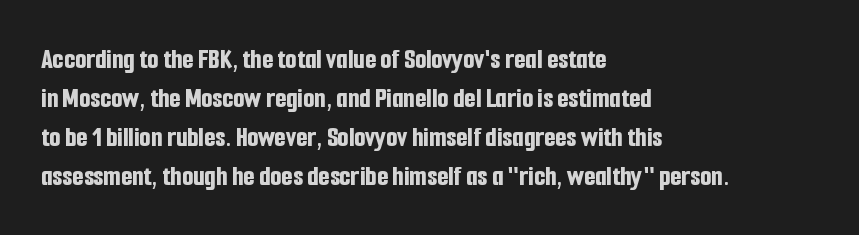
Q: Is the text bold? A: Yes.
Q: Is the text italic (slanted)? A: No, it is upright.
Q: Is the typeface a serif or a sans-serif typeface? A: Sans-serif.
Q: Is the text underlined? A: No.
Q: How is the paragraph aligned? A: Left-aligned.
Q: Is the spacing between letters normal or unusually wide? A: Normal.
Q: Is the spacing between lines tight, normal or loose? A: Normal.
Q: Width (condensed, normal, or wide)? A: Condensed.
Q: Stroke contrast? A: Low.
Q: x-height? A: Medium.
Q: Monospaced? A: No.
